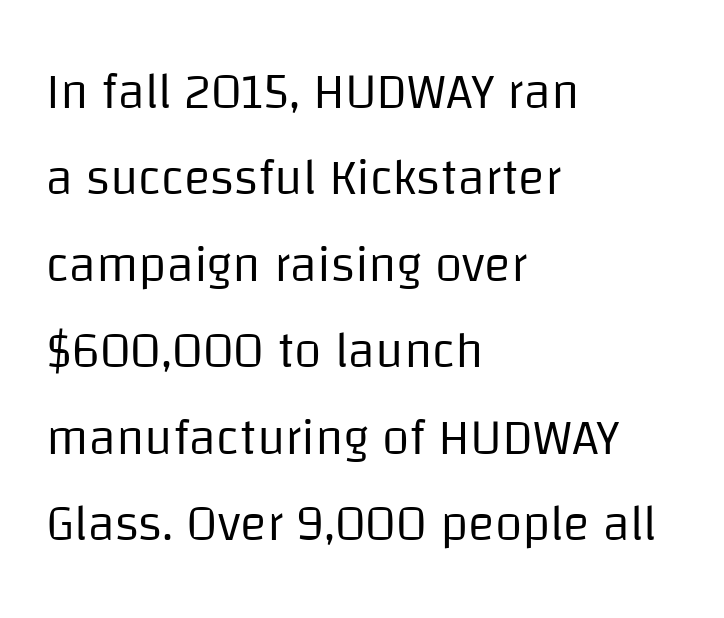
{"serif": "no", "italic": "no", "bold": "no", "weight": "regular", "width": "normal", "stroke_contrast": "low", "x_height": "large", "monospaced": "no", "underline": "no", "align": "left", "line_spacing_ratio": 1.73, "letter_spacing": "normal", "letter_spacing_em": 0.0, "glyph_px": 50}
